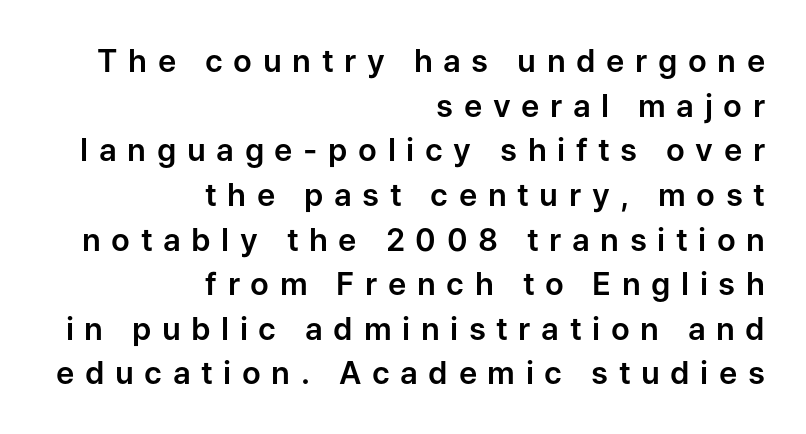
The image shows 31 px sans-serif type, upright; set right-aligned, normal line spacing (1.44x), unusually wide letter spacing (+0.34 em), not underlined; low stroke contrast and a medium x-height.
